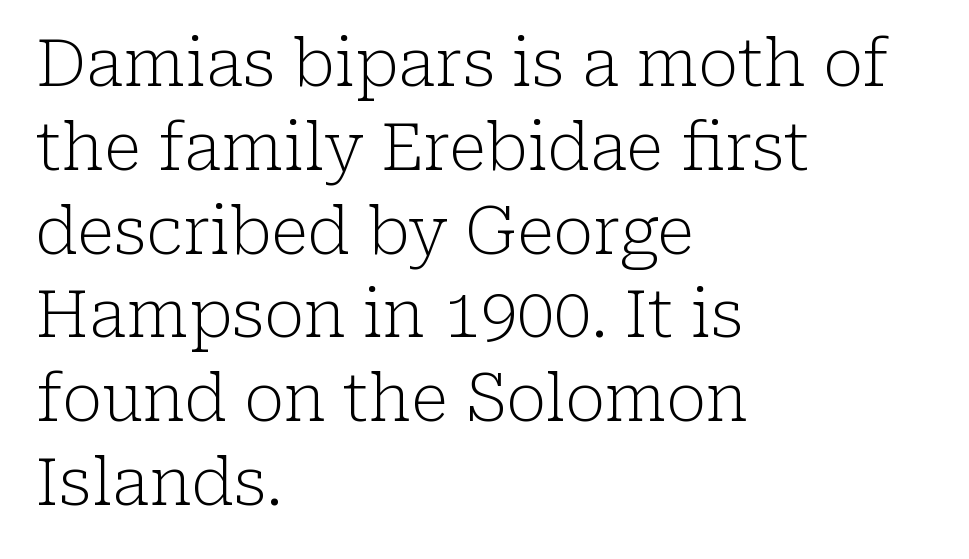
Q: Is the text bold? A: No.
Q: Is the text italic (slanted)? A: No, it is upright.
Q: Is the typeface a serif or a sans-serif typeface? A: Serif.
Q: Is the text underlined? A: No.
Q: How is the paragraph aligned? A: Left-aligned.
Q: Is the spacing between letters normal or unusually wide? A: Normal.
Q: Is the spacing between lines tight, normal or loose? A: Normal.
Q: Width (condensed, normal, or wide)? A: Normal.
Q: Stroke contrast? A: Low.
Q: x-height? A: Medium.
Q: Monospaced? A: No.
